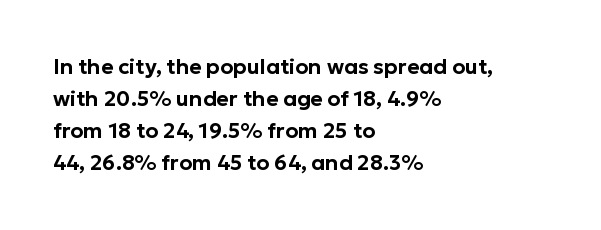
{"italic": "no", "underline": "no", "align": "left", "line_spacing": "normal", "line_spacing_ratio": 1.53, "letter_spacing": "normal", "letter_spacing_em": 0.0, "glyph_px": 21}
